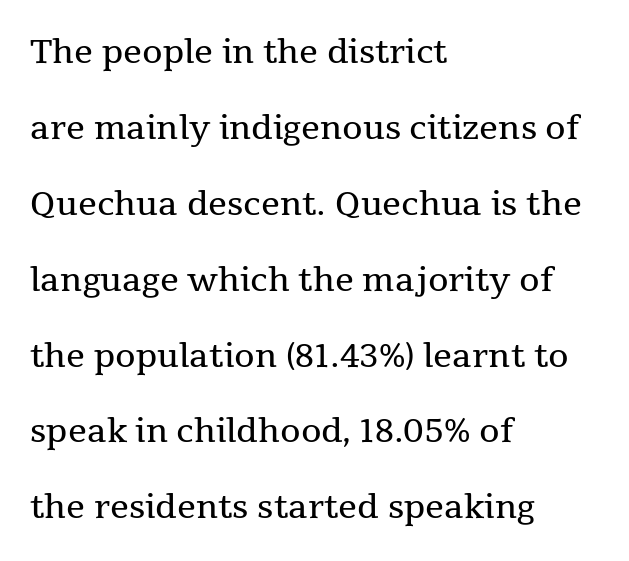
Q: Is the text bold? A: No.
Q: Is the text italic (slanted)? A: No, it is upright.
Q: Is the typeface a serif or a sans-serif typeface? A: Serif.
Q: Is the text underlined? A: No.
Q: How is the paragraph aligned? A: Left-aligned.
Q: Is the spacing between letters normal or unusually wide? A: Normal.
Q: Is the spacing between lines tight, normal or loose? A: Loose.
Q: Width (condensed, normal, or wide)? A: Normal.
Q: Stroke contrast? A: Medium.
Q: x-height? A: Medium.
Q: Monospaced? A: No.
